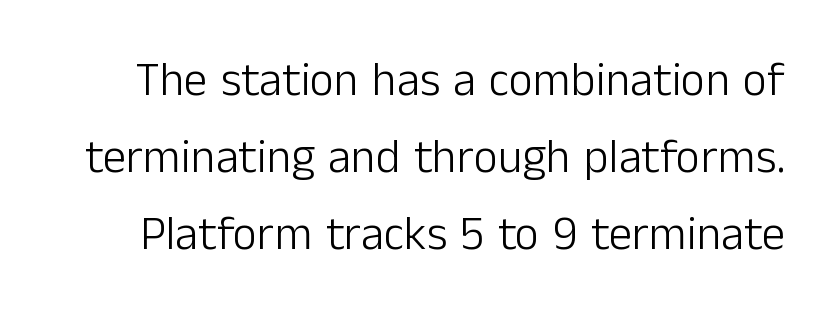
The image shows 47 px light sans-serif type, upright; set normal line spacing (1.64x), normal letter spacing, not underlined; low stroke contrast and a medium x-height.
